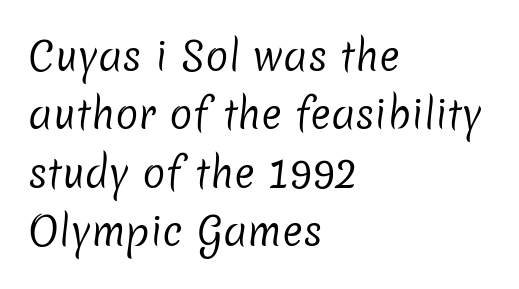
The image shows 39 px regular-weight sans-serif type; set left-aligned, normal line spacing (1.5x), normal letter spacing, not underlined; low stroke contrast and a medium x-height.
